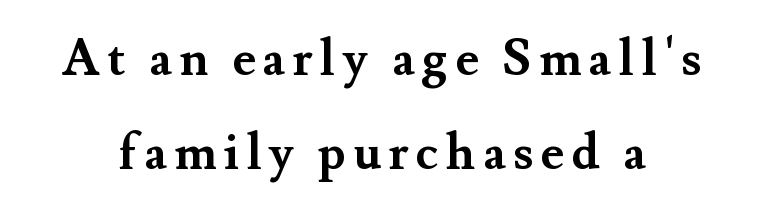
The image shows 50 px semibold serif type, upright; set line spacing 1.89x, not underlined; medium stroke contrast and a small x-height.
